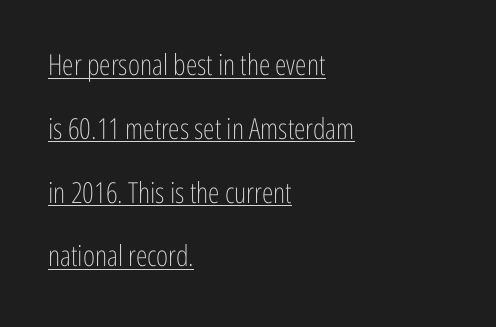
Q: Is the text bold? A: No.
Q: Is the text italic (slanted)? A: No, it is upright.
Q: Is the typeface a serif or a sans-serif typeface? A: Sans-serif.
Q: Is the text underlined? A: Yes.
Q: How is the paragraph aligned? A: Left-aligned.
Q: Is the spacing between letters normal or unusually wide? A: Normal.
Q: Is the spacing between lines tight, normal or loose? A: Loose.
Q: Width (condensed, normal, or wide)? A: Condensed.
Q: Stroke contrast? A: Low.
Q: x-height? A: Medium.
Q: Monospaced? A: No.
